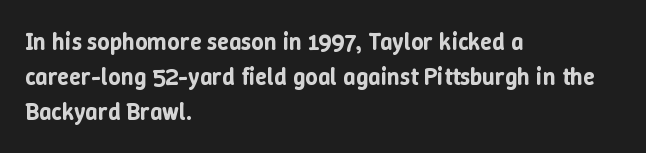
{"italic": "no", "underline": "no", "align": "left", "line_spacing": "normal", "line_spacing_ratio": 1.45, "letter_spacing": "normal", "letter_spacing_em": 0.0, "glyph_px": 24}
